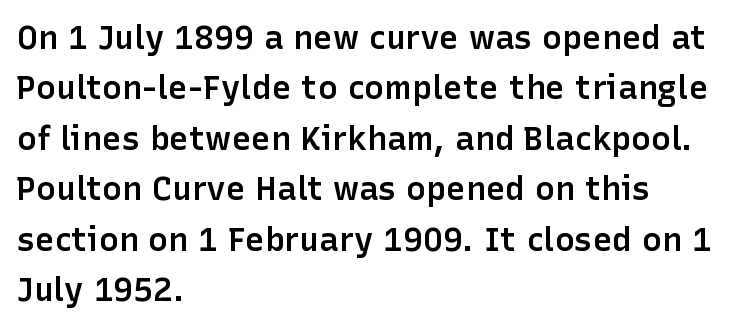
This is roman type, the default non-slanted kind. The lines sit at an ordinary, default distance from one another. A bit beefed up — I'd call it semibold rather than bold. Line starts are locked; line ends wander. What kind of face is this? One without serifs — a sans.
